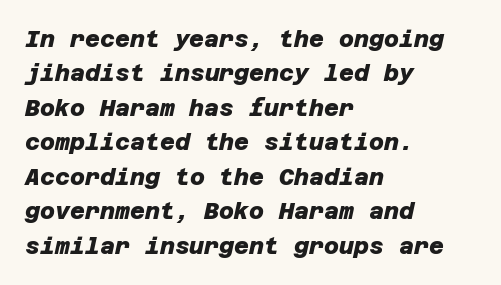
The image shows 23 px bold type; set left-aligned, normal line spacing (1.5x), normal letter spacing, not underlined.
